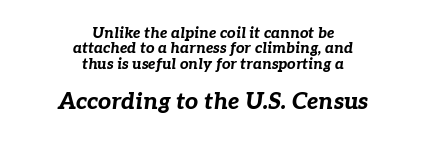
The image shows 23 px bold type, italic (leaning right); set centered, tight line spacing (1.02x), normal letter spacing, not underlined; the second (bottom) block is 1.53x larger.
